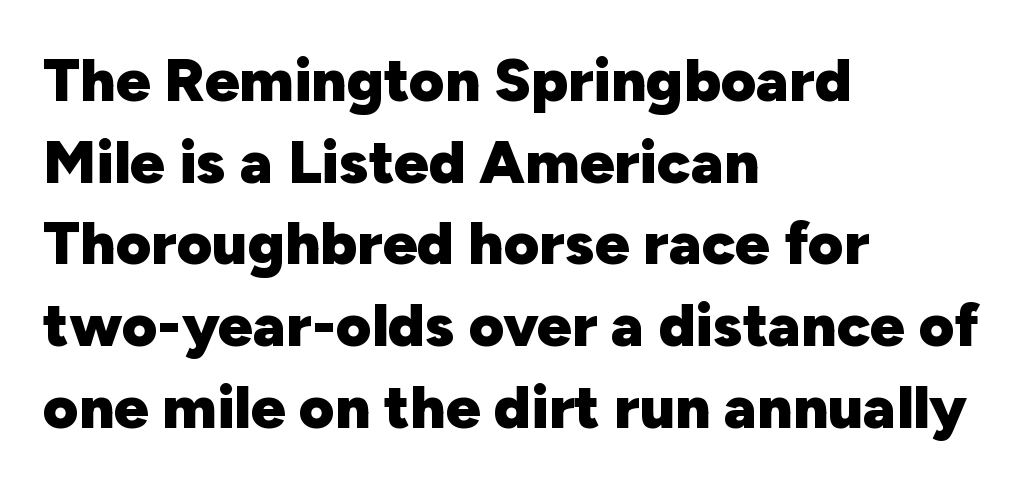
Q: Is the text bold? A: Yes.
Q: Is the text italic (slanted)? A: No, it is upright.
Q: Is the typeface a serif or a sans-serif typeface? A: Sans-serif.
Q: Is the text underlined? A: No.
Q: How is the paragraph aligned? A: Left-aligned.
Q: Is the spacing between letters normal or unusually wide? A: Normal.
Q: Is the spacing between lines tight, normal or loose? A: Normal.
Q: Width (condensed, normal, or wide)? A: Normal.
Q: Stroke contrast? A: Low.
Q: x-height? A: Medium.
Q: Monospaced? A: No.
